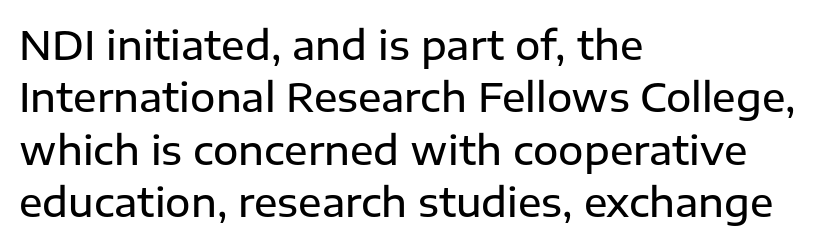
Q: Is the text bold? A: Semi-bold.
Q: Is the text italic (slanted)? A: No, it is upright.
Q: Is the typeface a serif or a sans-serif typeface? A: Sans-serif.
Q: Is the text underlined? A: No.
Q: How is the paragraph aligned? A: Left-aligned.
Q: Is the spacing between letters normal or unusually wide? A: Normal.
Q: Is the spacing between lines tight, normal or loose? A: Normal.
Q: Width (condensed, normal, or wide)? A: Normal.
Q: Stroke contrast? A: Low.
Q: x-height? A: Medium.
Q: Monospaced? A: No.
